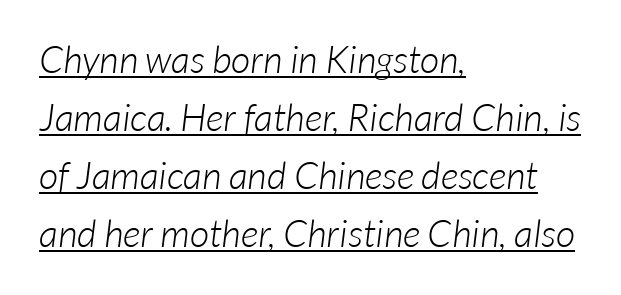
Q: Is the text bold? A: No.
Q: Is the typeface a serif or a sans-serif typeface? A: Sans-serif.
Q: Is the text underlined? A: Yes.
Q: How is the paragraph aligned? A: Left-aligned.
Q: Is the spacing between letters normal or unusually wide? A: Normal.
Q: Is the spacing between lines tight, normal or loose? A: Normal.
Q: Width (condensed, normal, or wide)? A: Normal.
Q: Stroke contrast? A: Low.
Q: x-height? A: Medium.
Q: Monospaced? A: No.
